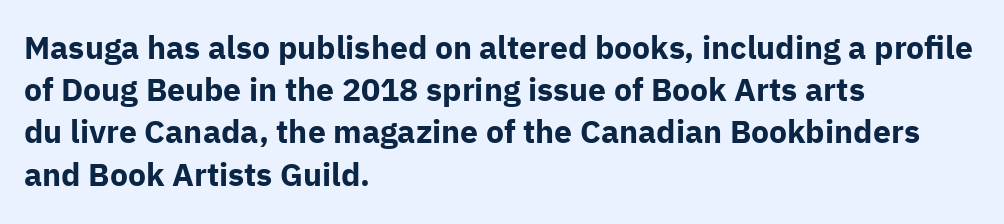
Bold? Absolutely — the strokes are thick and heavy. This sample has the flowing, uneven cadence of proportional lettering. The rendering shows plain stroke endings on the letterforms — a sans-serif design. This sample is left-justified, so line endings fall wherever the words run out.
